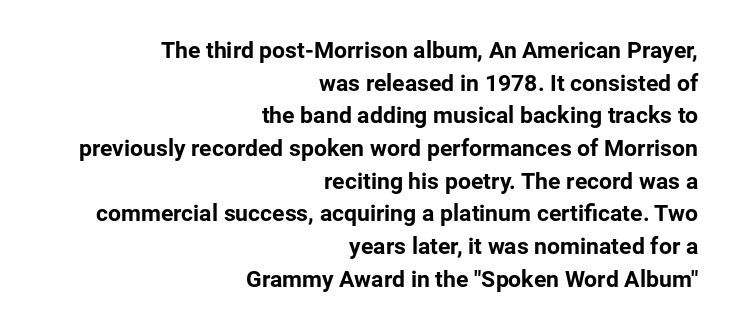
Horizontal bands of white between lines are of average thickness. The specimen reads as upright at a glance. Each glyph is drawn with heavy, bold strokes. The passage is arranged like a letterhead date or caption credit — flush right.
